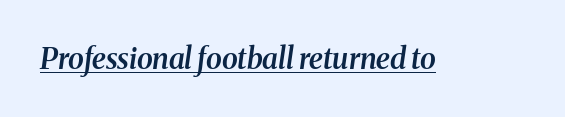
This sample has the flowing, uneven cadence of proportional lettering. Underlined type. Type style note: has serifs. The rendering applies a slant to the glyphs. Firm but not heavy-handed strokes: this text is semibold.
